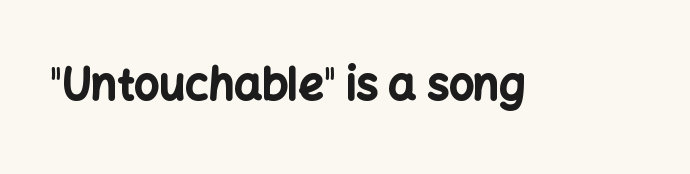
{"serif": "no", "italic": "no", "bold": "yes", "weight": "bold", "width": "normal", "stroke_contrast": "low", "x_height": "medium", "monospaced": "no", "underline": "no", "letter_spacing": "normal", "letter_spacing_em": 0.0, "glyph_px": 44}
